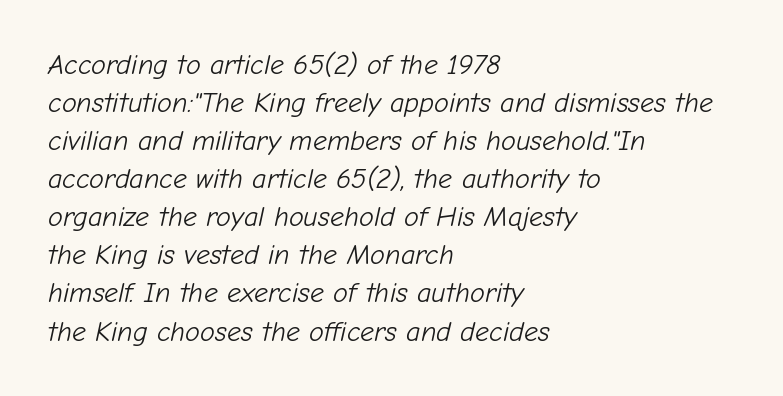
{"italic": "yes", "lean": "right", "slant_degrees": 12, "bold": "no", "weight": "light", "width": "normal", "stroke_contrast": "low", "x_height": "medium", "monospaced": "no", "underline": "no", "align": "left", "line_spacing": "normal", "line_spacing_ratio": 1.36, "letter_spacing": "normal", "letter_spacing_em": 0.0, "glyph_px": 28}
